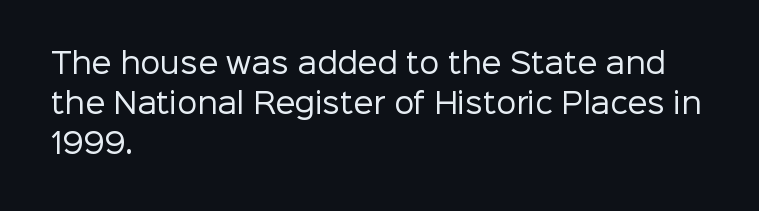
The image shows 28 px regular-weight sans-serif type, upright; set left-aligned, normal line spacing (1.42x), normal letter spacing, not underlined; low stroke contrast and a medium x-height.
